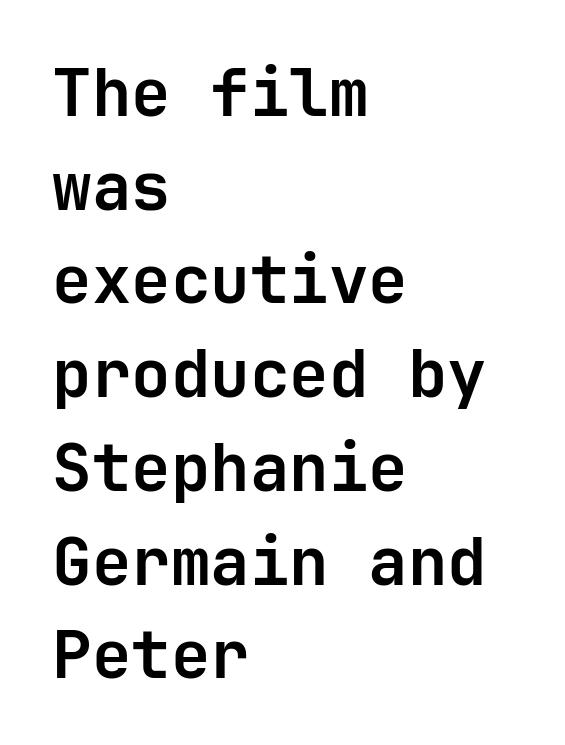
{"serif": "no", "italic": "no", "bold": "yes", "weight": "semibold", "width": "normal", "stroke_contrast": "low", "x_height": "medium", "underline": "no", "align": "left", "line_spacing": "normal", "line_spacing_ratio": 1.42, "letter_spacing": "normal", "letter_spacing_em": 0.0, "glyph_px": 66}
